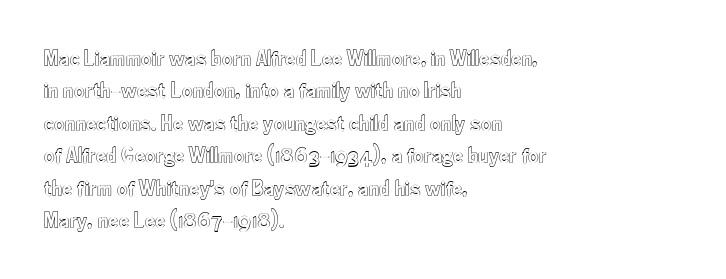
Rule under the text: the space is simply empty. Glyph-to-glyph distance matches everyday printed text. This block has exactly the height ordinary leading produces. Every character sits straight up, as roman type does. Teacher's note: observe the even left margin — that is flush-left alignment.
